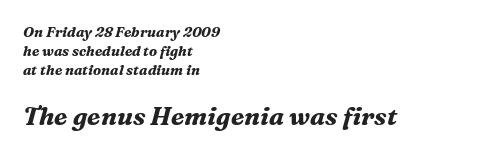
The image shows 25 px bold type, italic (leaning right); set left-aligned, normal line spacing (1.36x), normal letter spacing, not underlined; the second (bottom) block is 1.79x larger.
